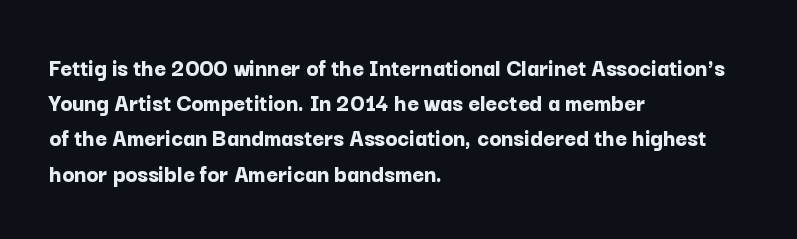
Here the glyphs are tracked normally, forming tight word shapes. Posture: upright roman. Plain, unruled lines of type. Leading matches the norm, producing a regular column.
